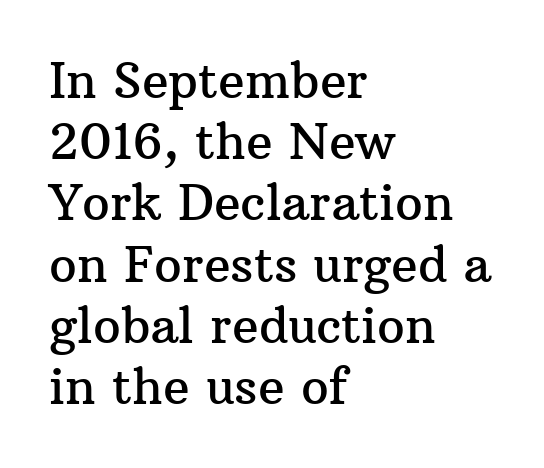
{"serif": "yes", "italic": "no", "width": "normal", "stroke_contrast": "medium", "x_height": "medium", "monospaced": "no", "underline": "no", "align": "left", "line_spacing": "normal", "line_spacing_ratio": 1.25, "letter_spacing": "normal", "letter_spacing_em": 0.0, "glyph_px": 49}
